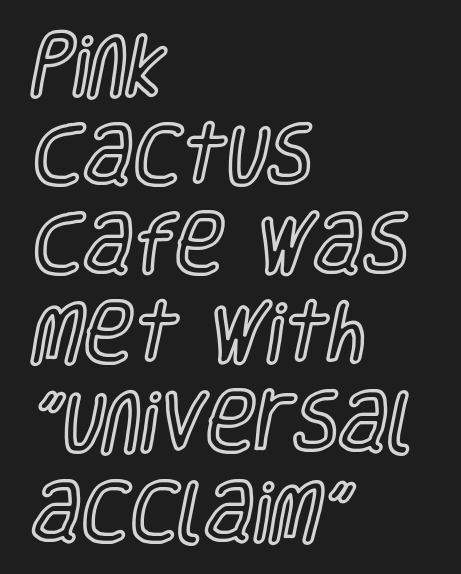
{"width": "condensed", "x_height": "large", "monospaced": "no", "underline": "no", "align": "left", "line_spacing": "normal", "line_spacing_ratio": 1.33, "letter_spacing": "normal", "letter_spacing_em": 0.0, "glyph_px": 67}
